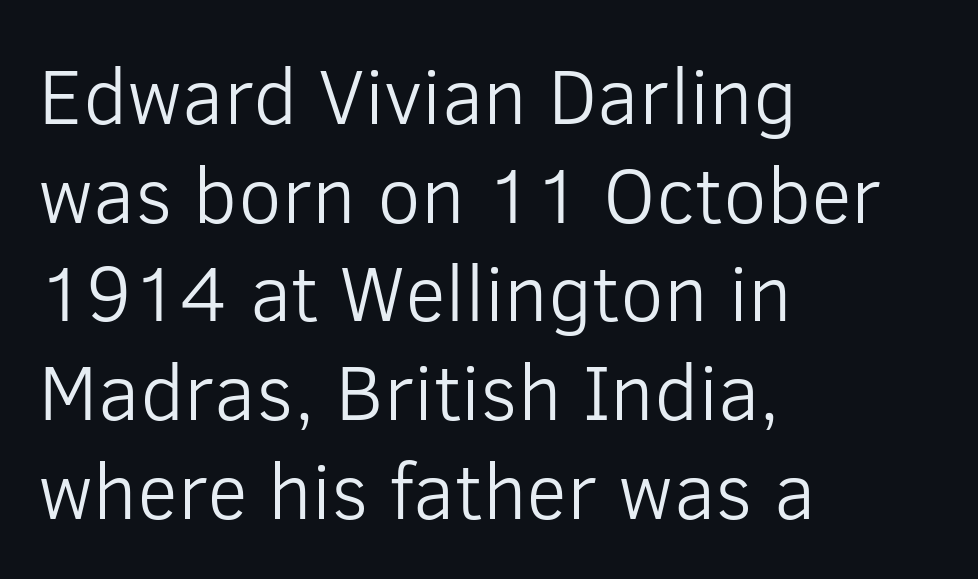
Q: Is the text bold? A: No.
Q: Is the text italic (slanted)? A: No, it is upright.
Q: Is the typeface a serif or a sans-serif typeface? A: Sans-serif.
Q: Is the text underlined? A: No.
Q: How is the paragraph aligned? A: Left-aligned.
Q: Is the spacing between letters normal or unusually wide? A: Normal.
Q: Is the spacing between lines tight, normal or loose? A: Normal.
Q: Width (condensed, normal, or wide)? A: Normal.
Q: Stroke contrast? A: Low.
Q: x-height? A: Medium.
Q: Monospaced? A: No.
